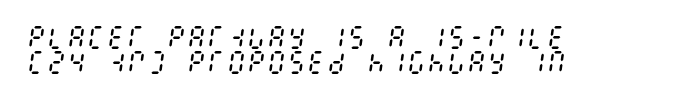
The image shows 25 px text type, italic (leaning right); set left-aligned, tight line spacing (1.02x), normal letter spacing, not underlined.
